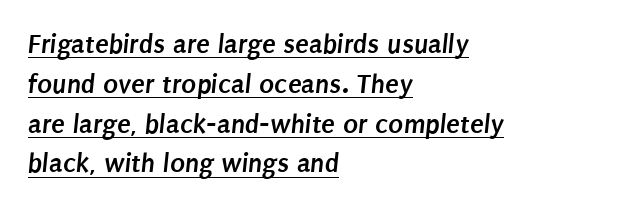
{"serif": "no", "bold": "yes", "weight": "semibold", "width": "condensed", "stroke_contrast": "low", "x_height": "large", "monospaced": "no", "underline": "yes", "align": "left", "line_spacing": "normal", "line_spacing_ratio": 1.42, "letter_spacing": "normal", "letter_spacing_em": 0.0, "glyph_px": 28}
